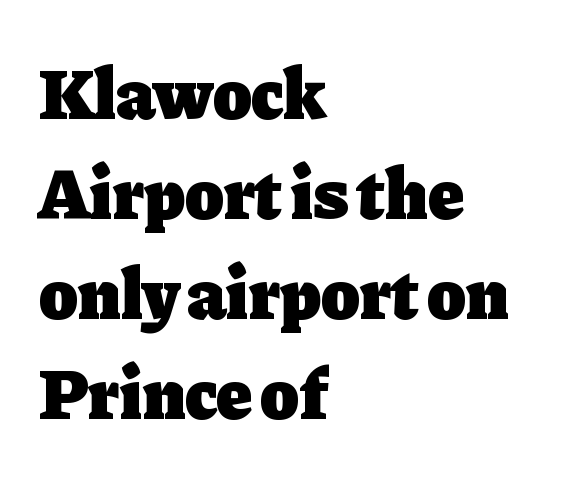
The image shows 72 px heavy serif type, upright; set left-aligned, normal line spacing (1.39x), normal letter spacing, not underlined; low stroke contrast and a medium x-height.
